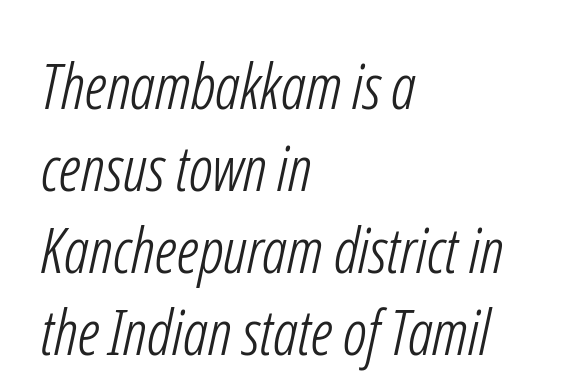
Think standard paragraph weight, or any step lighter than that. Check under the words: just untouched page. Regarding serifs, this sample does without them. Each letter keeps its own natural width here, so spacing adapts to shape. Caption: multi-line text, flush left, ragged right. Interline gaps are of average width in this sample.
